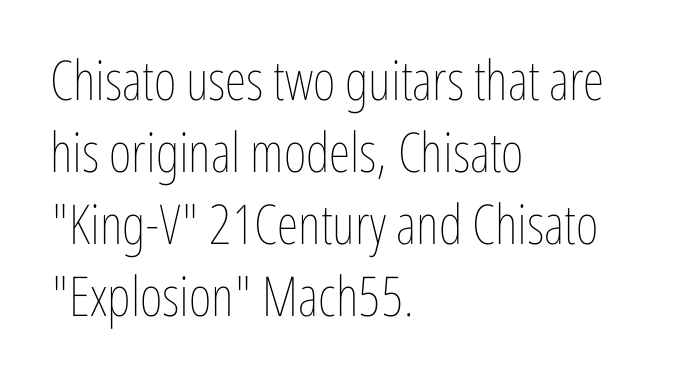
The image shows 55 px thin, condensed type, upright; set left-aligned, normal line spacing (1.31x), normal letter spacing, not underlined; low stroke contrast and a medium x-height.
